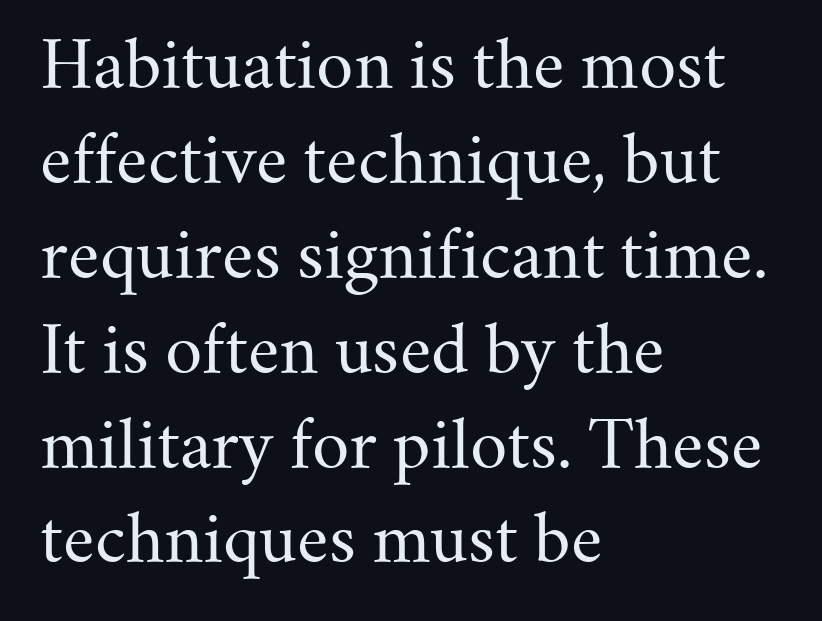
Q: Is the text bold? A: No.
Q: Is the text italic (slanted)? A: No, it is upright.
Q: Is the typeface a serif or a sans-serif typeface? A: Serif.
Q: Is the text underlined? A: No.
Q: How is the paragraph aligned? A: Left-aligned.
Q: Is the spacing between letters normal or unusually wide? A: Normal.
Q: Is the spacing between lines tight, normal or loose? A: Normal.
Q: Width (condensed, normal, or wide)? A: Normal.
Q: Stroke contrast? A: Medium.
Q: x-height? A: Small.
Q: Monospaced? A: No.
